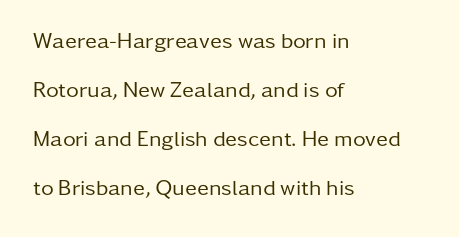
Q: Is the text bold? A: No.
Q: Is the text italic (slanted)? A: No, it is upright.
Q: Is the text underlined? A: No.
Q: How is the paragraph aligned? A: Left-aligned.
Q: Is the spacing between letters normal or unusually wide? A: Normal.
Q: Is the spacing between lines tight, normal or loose? A: Loose.
